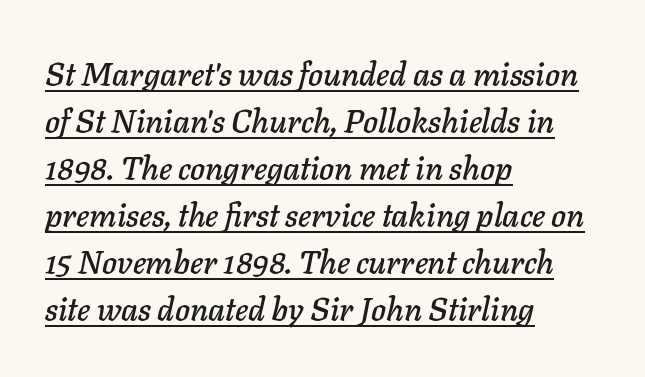
If you measured baseline to baseline, you'd find a middling distance. Notice how the passage keeps a crisp vertical edge on the left only. The typography opts for an oblique posture over an upright one. The rendered words wear a rule along their underside.
